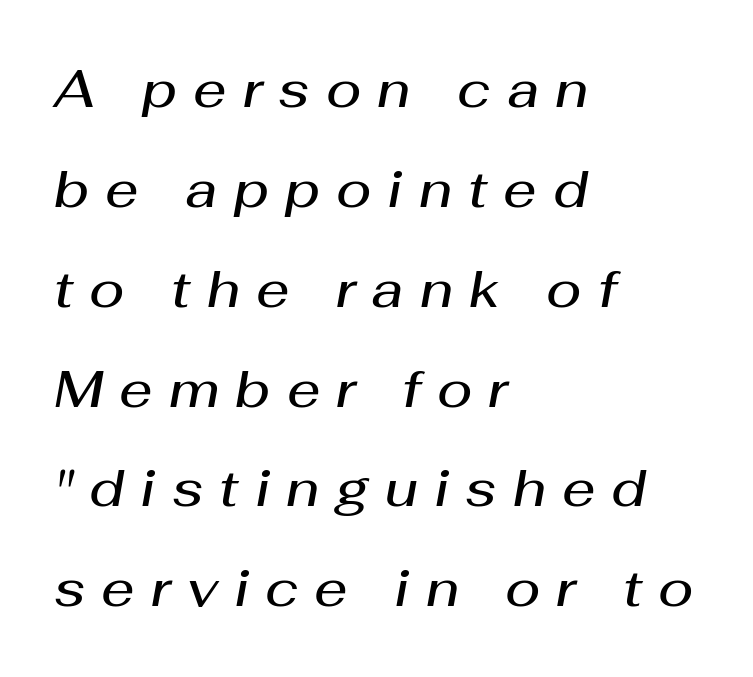
Q: Is the text bold? A: Semi-bold.
Q: Is the text italic (slanted)? A: Yes, it leans right by about 10 degrees.
Q: Is the text underlined? A: No.
Q: How is the paragraph aligned? A: Left-aligned.
Q: Is the spacing between letters normal or unusually wide? A: Unusually wide.
Q: Is the spacing between lines tight, normal or loose? A: Loose.
Q: Width (condensed, normal, or wide)? A: Normal.
Q: Stroke contrast? A: Medium.
Q: x-height? A: Medium.
Q: Monospaced? A: No.
